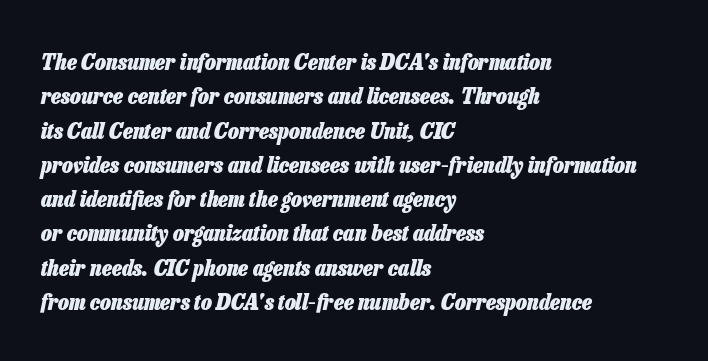
Q: Is the text bold? A: Yes.
Q: Is the text italic (slanted)? A: Yes, it leans right by about 13 degrees.
Q: Is the text underlined? A: No.
Q: How is the paragraph aligned? A: Left-aligned.
Q: Is the spacing between letters normal or unusually wide? A: Normal.
Q: Is the spacing between lines tight, normal or loose? A: Normal.
